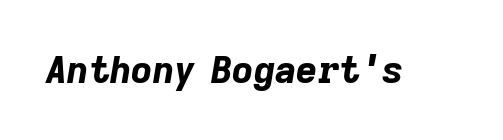
The image shows 37 px bold type, italic (leaning right); set normal letter spacing, not underlined; low stroke contrast and a medium x-height.
